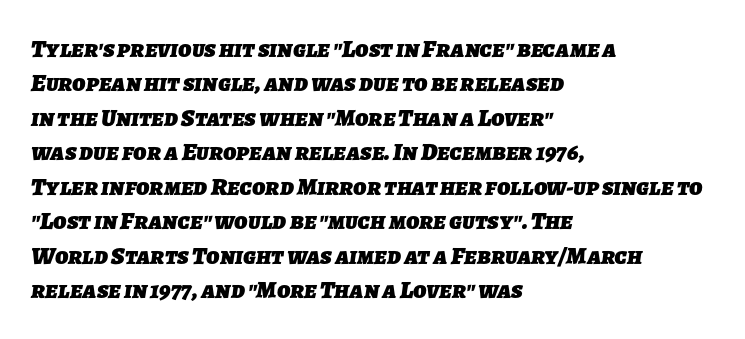
{"bold": "yes", "underline": "no", "align": "left", "line_spacing": "normal", "line_spacing_ratio": 1.38, "letter_spacing": "normal", "letter_spacing_em": 0.0, "glyph_px": 25}
